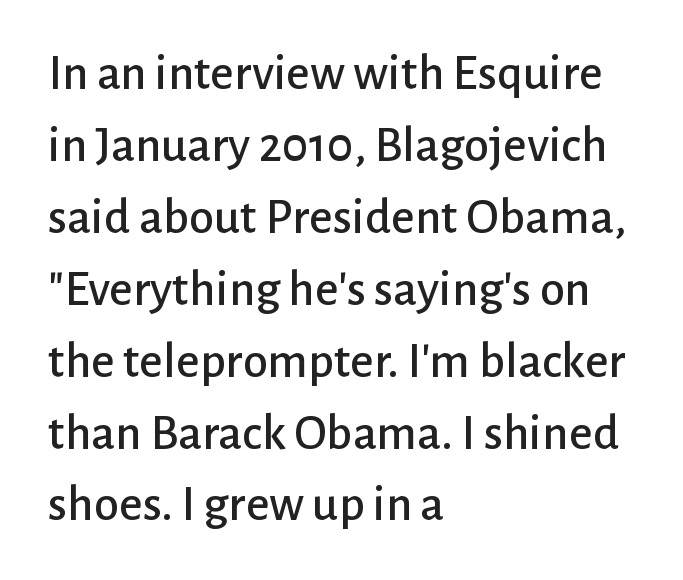
{"serif": "no", "italic": "no", "width": "normal", "stroke_contrast": "low", "x_height": "medium", "monospaced": "no", "underline": "no", "align": "left", "line_spacing": "normal", "line_spacing_ratio": 1.41, "letter_spacing": "normal", "letter_spacing_em": 0.0, "glyph_px": 51}
